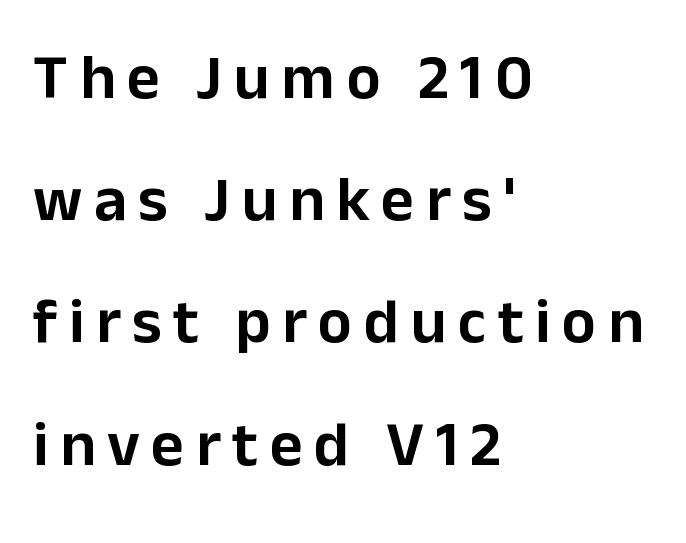
The image shows 64 px sans-serif type, upright; set left-aligned, loose line spacing (1.91x), not underlined; low stroke contrast and a medium x-height.
